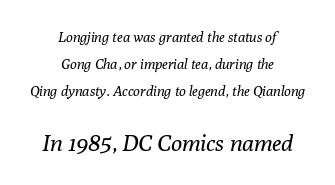
If you measured baseline to baseline, you'd find a long distance. Check the space under the baseline: it is left empty. Stem width sits at or under what a default text font uses. If you drew a line through each stem, it would be angled. The later block is typeset at a bigger size than the earlier block. The setting favours the middle, as headings and verse often do.
